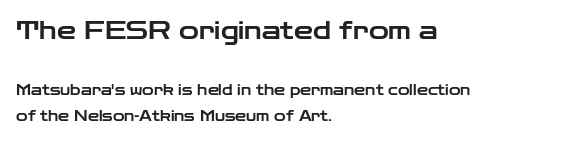
Q: Is the text italic (slanted)? A: No, it is upright.
Q: Is the text underlined? A: No.
Q: How is the paragraph aligned? A: Left-aligned.
Q: Is the spacing between letters normal or unusually wide? A: Normal.
Q: Is the spacing between lines tight, normal or loose? A: Loose.
Q: Which block of text is set in a larger size, the first (top) or the second (bottom)? A: The first (top) one.
